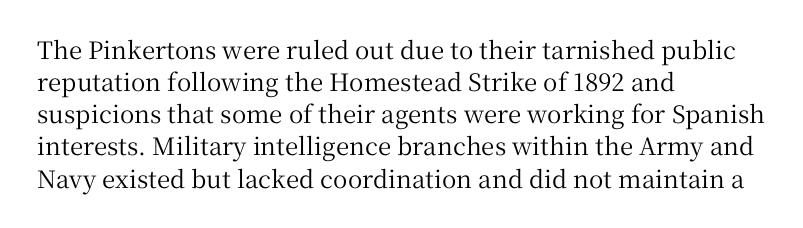
{"italic": "no", "underline": "no", "align": "left", "line_spacing": "normal", "line_spacing_ratio": 1.34, "letter_spacing": "normal", "letter_spacing_em": 0.0, "glyph_px": 24}
